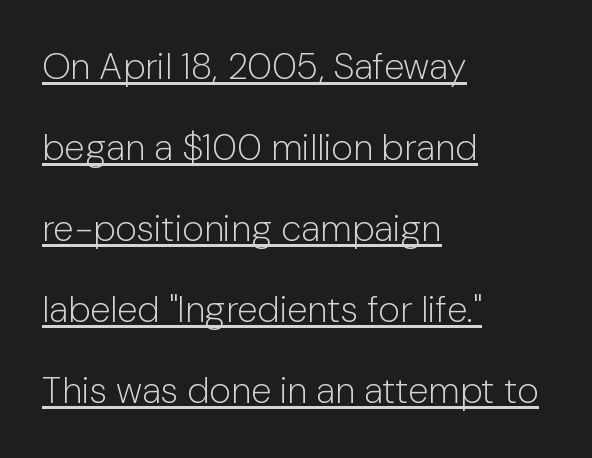
Short note: letters normally spaced. A roman cut, with each character standing at attention. Every word sits above its own underline. Think of a printed novel: that variable character pitch is what you see here. Weight: regular or lighter.
